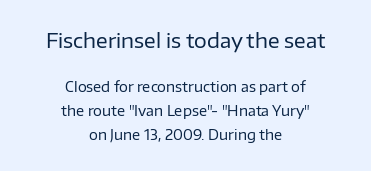
{"italic": "no", "bold": "no", "underline": "no", "align": "center", "line_spacing": "normal", "line_spacing_ratio": 1.7, "letter_spacing": "normal", "letter_spacing_em": 0.0, "larger_block": "first", "size_ratio": 1.43, "glyph_px": 20}
